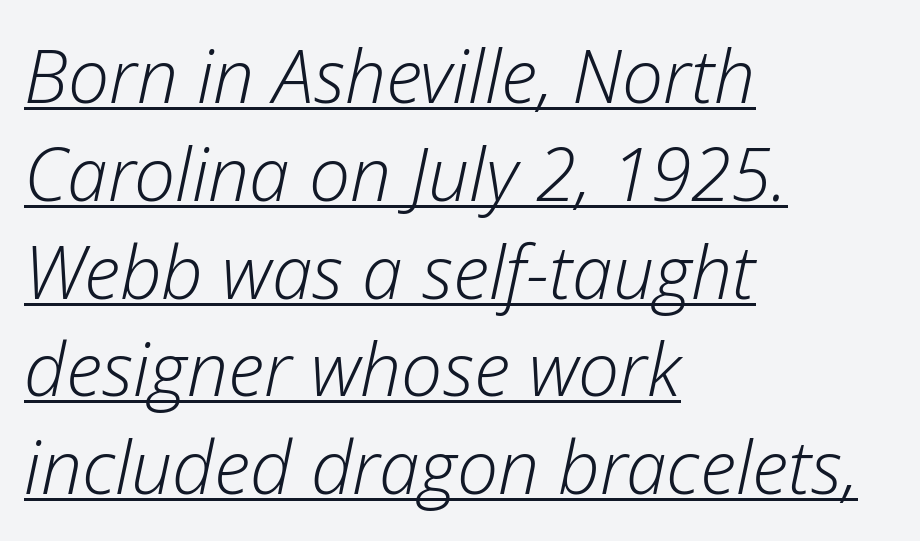
Glyph-to-glyph distance matches everyday printed text. The typography opts for an oblique posture over an upright one. If you measured baseline to baseline, you'd find a middling distance. Left-aligned paragraph, ragged on the right. Varying glyph widths throughout — classic text-font behaviour.
